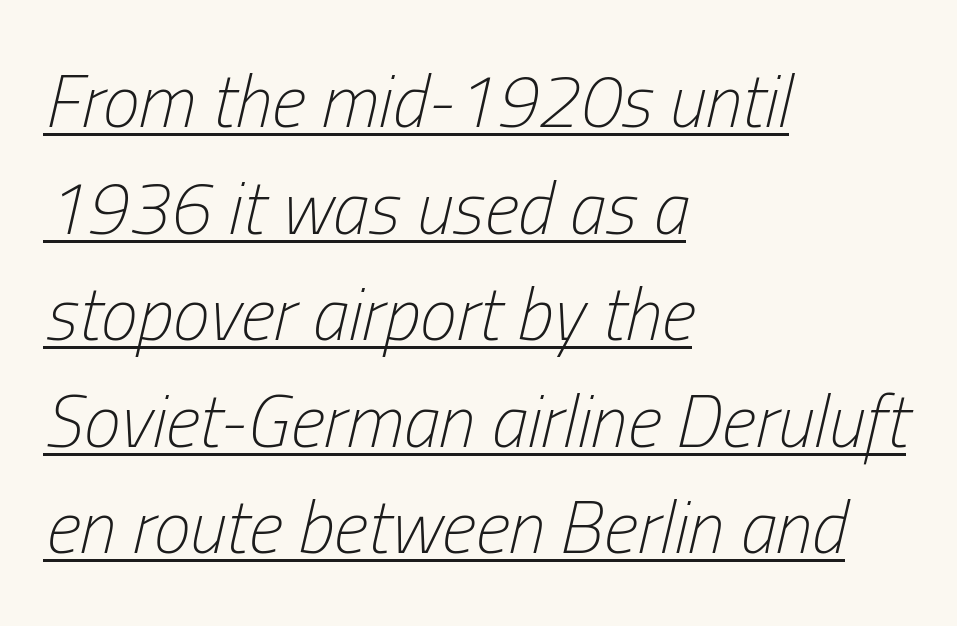
The image shows 74 px light, condensed type, italic (leaning right); set left-aligned, normal line spacing (1.44x), normal letter spacing, underlined; low stroke contrast and a medium x-height.
